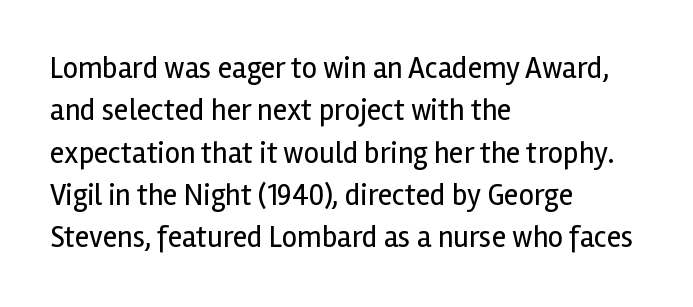
Q: Is the text bold? A: No.
Q: Is the text italic (slanted)? A: No, it is upright.
Q: Is the typeface a serif or a sans-serif typeface? A: Sans-serif.
Q: Is the text underlined? A: No.
Q: How is the paragraph aligned? A: Left-aligned.
Q: Is the spacing between letters normal or unusually wide? A: Normal.
Q: Is the spacing between lines tight, normal or loose? A: Normal.
Q: Width (condensed, normal, or wide)? A: Normal.
Q: x-height? A: Medium.
Q: Monospaced? A: No.
